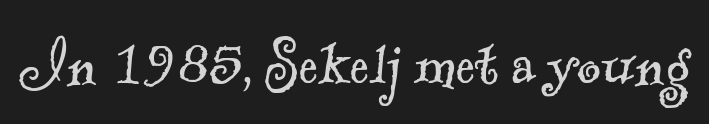
{"serif": "yes", "bold": "no", "weight": "light", "width": "normal", "x_height": "small", "monospaced": "no", "underline": "no", "letter_spacing": "normal", "letter_spacing_em": 0.0, "glyph_px": 74}
